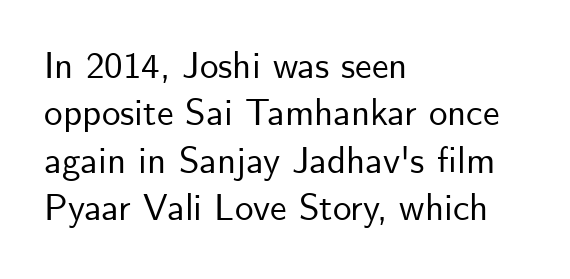
Q: Is the text italic (slanted)? A: No, it is upright.
Q: Is the typeface a serif or a sans-serif typeface? A: Sans-serif.
Q: Is the text underlined? A: No.
Q: How is the paragraph aligned? A: Left-aligned.
Q: Is the spacing between letters normal or unusually wide? A: Normal.
Q: Is the spacing between lines tight, normal or loose? A: Normal.
Q: Width (condensed, normal, or wide)? A: Normal.
Q: Stroke contrast? A: Low.
Q: x-height? A: Small.
Q: Monospaced? A: No.
